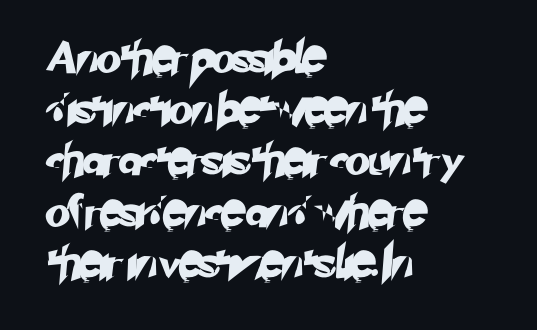
The image shows 32 px sans-serif type; set left-aligned, normal line spacing (1.6x), normal letter spacing, not underlined; low stroke contrast and a small x-height.
